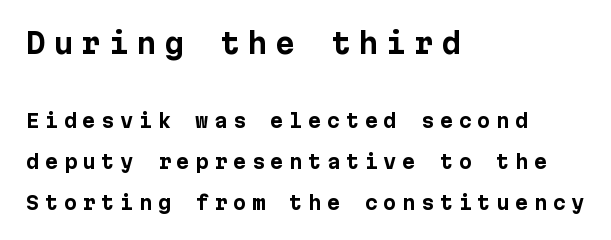
The image shows 28 px bold sans-serif type, upright; set left-aligned, loose line spacing (2.16x), unusually wide letter spacing (+0.29 em), not underlined; the first (top) block is 1.47x larger; low stroke contrast and a medium x-height.
